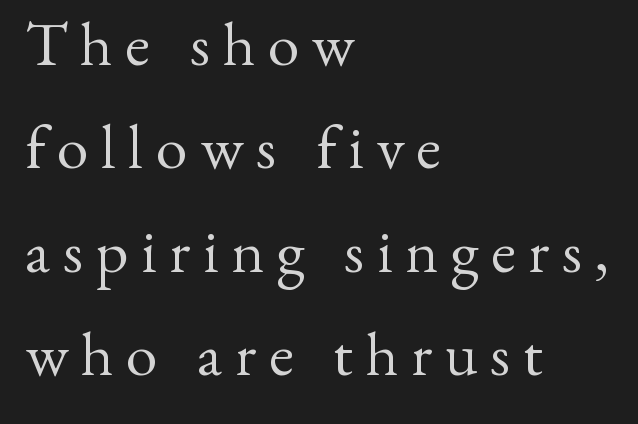
{"serif": "yes", "italic": "no", "bold": "no", "weight": "regular", "width": "normal", "stroke_contrast": "medium", "x_height": "small", "monospaced": "no", "underline": "no", "align": "left", "line_spacing": "normal", "line_spacing_ratio": 1.64, "letter_spacing": "wide", "letter_spacing_em": 0.2, "glyph_px": 63}
